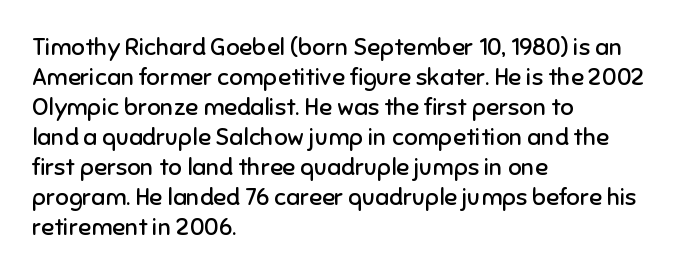
{"italic": "no", "bold": "no", "underline": "no", "align": "left", "line_spacing": "normal", "line_spacing_ratio": 1.25, "letter_spacing": "normal", "letter_spacing_em": 0.0, "glyph_px": 24}
